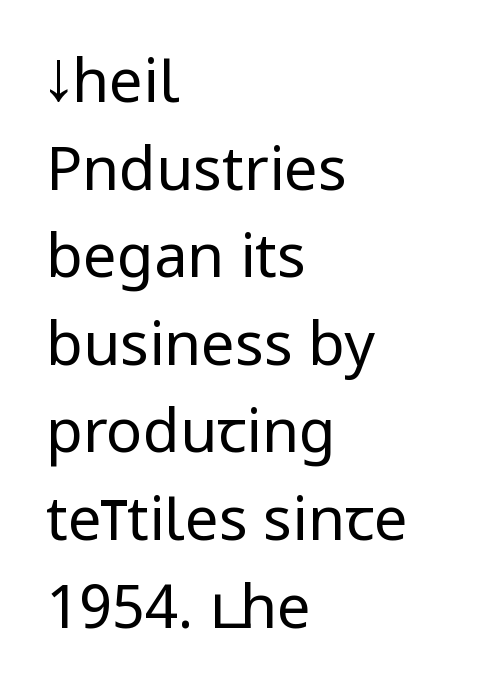
Nothing heavy about these letters — not bold at all. The compositor pushed each line to the left boundary. Regarding serifs, this sample does without them. Honestly, the letter spacing is just normal — you wouldn't notice it.
